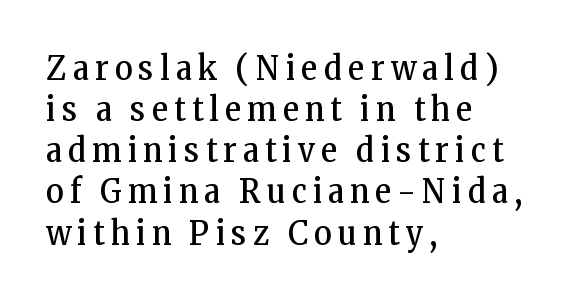
Q: Is the text bold? A: No.
Q: Is the text italic (slanted)? A: No, it is upright.
Q: Is the typeface a serif or a sans-serif typeface? A: Serif.
Q: Is the text underlined? A: No.
Q: How is the paragraph aligned? A: Left-aligned.
Q: Width (condensed, normal, or wide)? A: Condensed.
Q: Stroke contrast? A: Low.
Q: x-height? A: Medium.
Q: Monospaced? A: No.
